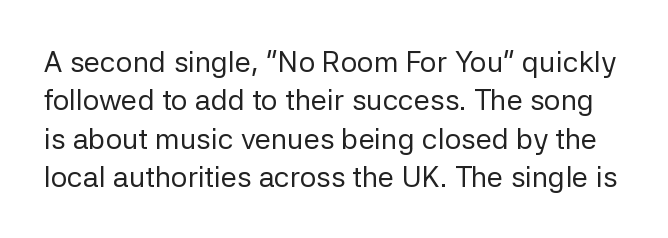
The image shows 29 px regular-weight sans-serif type, upright; set normal line spacing (1.32x), normal letter spacing, not underlined; low stroke contrast and a medium x-height.
